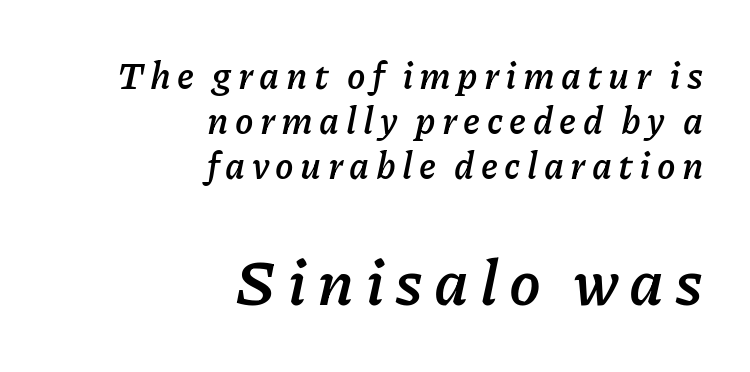
Q: Is the text bold? A: Yes.
Q: Is the text italic (slanted)? A: Yes, it leans right by about 11 degrees.
Q: Is the text underlined? A: No.
Q: How is the paragraph aligned? A: Right-aligned.
Q: Which block of text is set in a larger size, the first (top) or the second (bottom)? A: The second (bottom) one.
Q: Width (condensed, normal, or wide)? A: Normal.
Q: Stroke contrast? A: Low.
Q: x-height? A: Medium.
Q: Monospaced? A: No.
